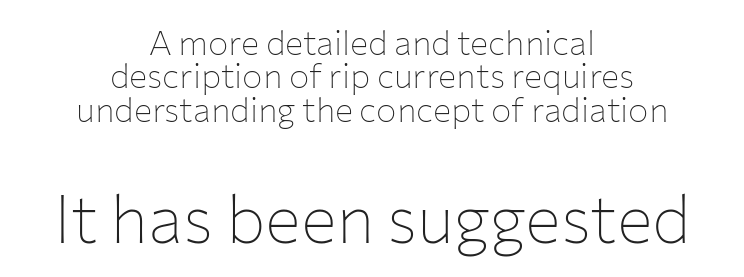
{"serif": "no", "italic": "no", "bold": "no", "weight": "thin", "width": "normal", "stroke_contrast": "low", "x_height": "medium", "monospaced": "no", "underline": "no", "align": "center", "line_spacing": "tight", "line_spacing_ratio": 0.98, "letter_spacing": "normal", "letter_spacing_em": 0.0, "larger_block": "second", "size_ratio": 1.97, "glyph_px": 67}
